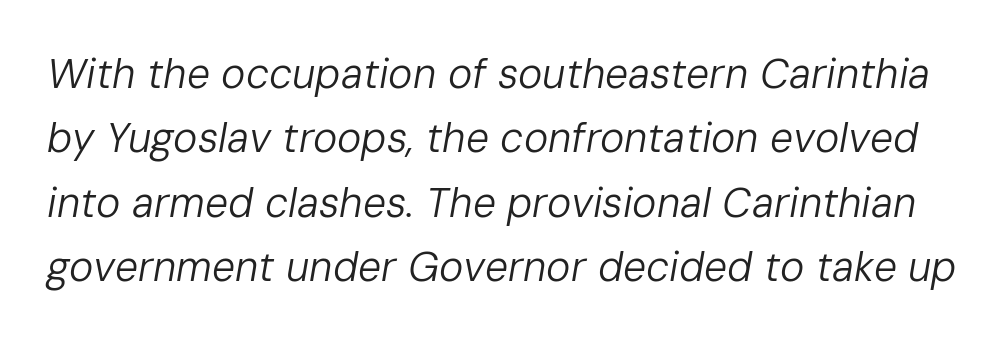
Q: Is the text bold? A: No.
Q: Is the text italic (slanted)? A: Yes, it leans right by about 10 degrees.
Q: Is the text underlined? A: No.
Q: Is the spacing between letters normal or unusually wide? A: Normal.
Q: Is the spacing between lines tight, normal or loose? A: Normal.
Q: Width (condensed, normal, or wide)? A: Normal.
Q: Stroke contrast? A: Low.
Q: x-height? A: Medium.
Q: Monospaced? A: No.
